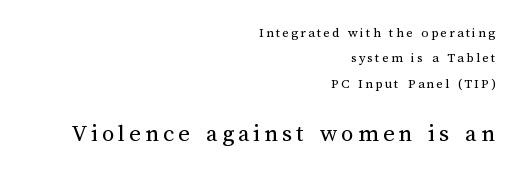
Q: Is the text bold? A: No.
Q: Is the text italic (slanted)? A: No, it is upright.
Q: Is the text underlined? A: No.
Q: How is the paragraph aligned? A: Right-aligned.
Q: Which block of text is set in a larger size, the first (top) or the second (bottom)? A: The second (bottom) one.
